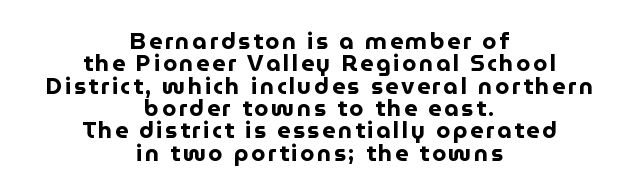
The image shows 23 px bold type, upright; set centered, tight line spacing (0.97x), not underlined.
